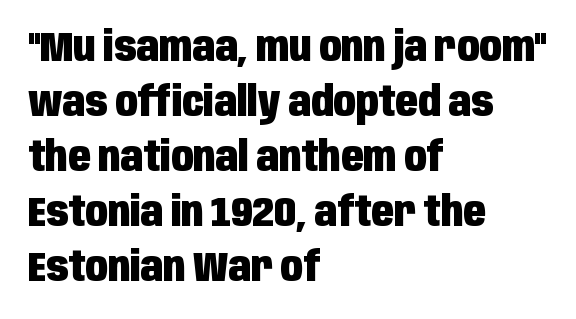
Weight: bold. The specimen reads as upright at a glance. These lines sit exactly where default settings would place them. Nothing sits at the stroke ends, so this counts as sans-serif.
